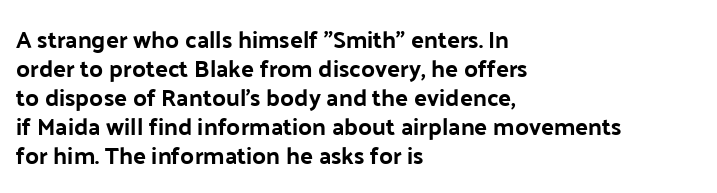
The area under the type is left untouched. Is the block centered? No — it sits flush against the left margin. Default kerning and tracking; the words read as compact shapes. Is there any slant? The stems are plumb.
